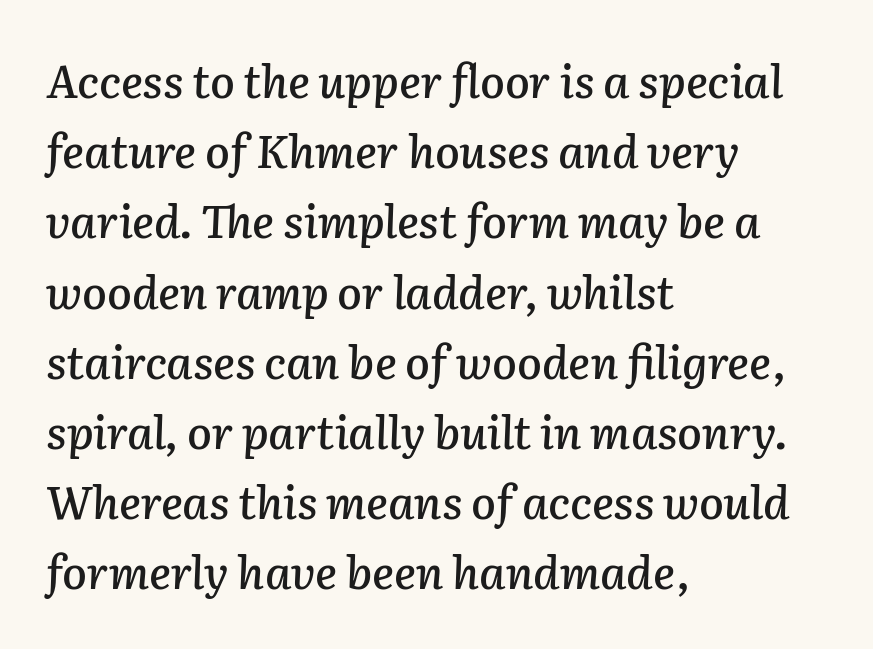
The image shows 45 px text type, italic (leaning right); set left-aligned, normal line spacing (1.56x), normal letter spacing, not underlined; low stroke contrast and a medium x-height.
